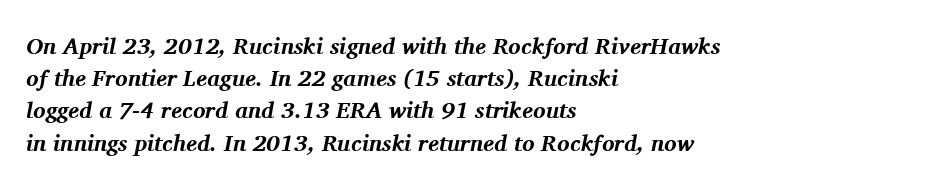
The image shows 23 px bold type, italic (leaning right); set left-aligned, normal line spacing (1.4x), normal letter spacing, not underlined.
